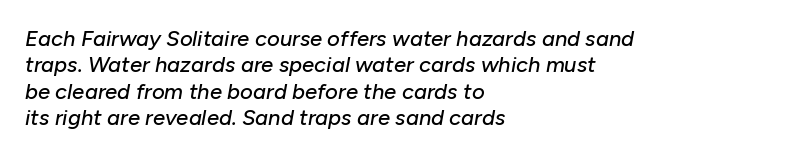
The image shows 22 px text type, italic (leaning right); set left-aligned, line spacing 1.2x, normal letter spacing, not underlined.
